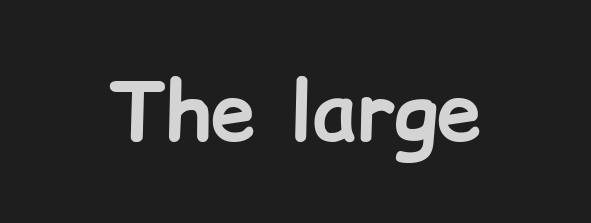
The image shows 80 px bold sans-serif type, upright; set normal letter spacing, not underlined; low stroke contrast and a medium x-height.
